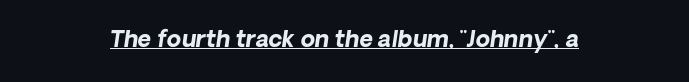
The image shows 23 px bold type, italic (leaning right); set centered, normal letter spacing, underlined.
